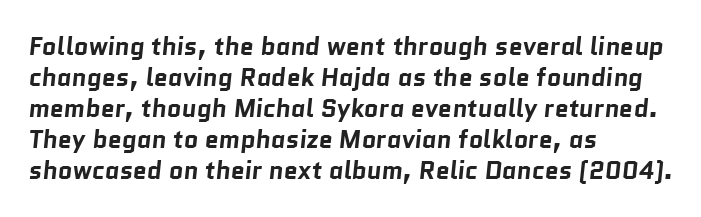
{"bold": "yes", "underline": "no", "align": "left", "line_spacing_ratio": 1.24, "letter_spacing": "normal", "letter_spacing_em": 0.0, "glyph_px": 25}
